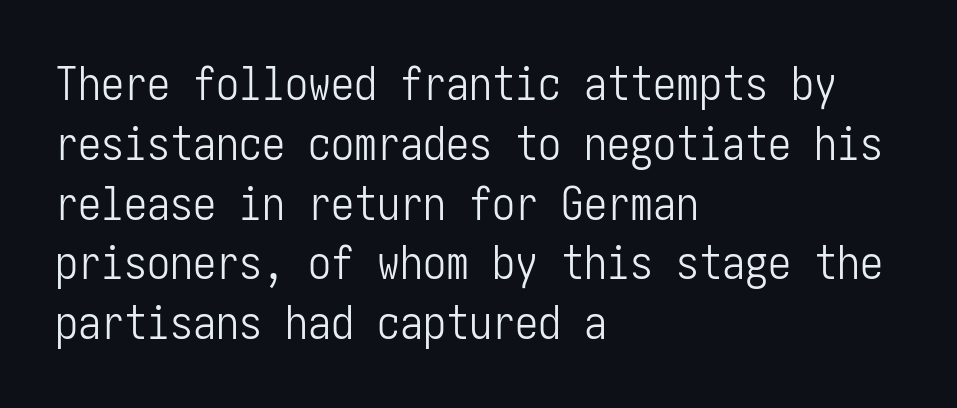
The image shows 46 px light, condensed sans-serif type, upright; set left-aligned, normal line spacing (1.3x), normal letter spacing, not underlined; low stroke contrast and a medium x-height.
